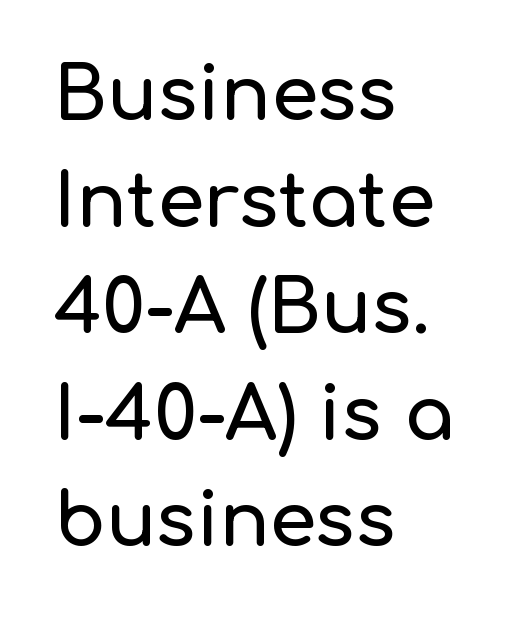
Q: Is the text italic (slanted)? A: No, it is upright.
Q: Is the typeface a serif or a sans-serif typeface? A: Sans-serif.
Q: Is the text underlined? A: No.
Q: How is the paragraph aligned? A: Left-aligned.
Q: Is the spacing between letters normal or unusually wide? A: Normal.
Q: Is the spacing between lines tight, normal or loose? A: Normal.
Q: Width (condensed, normal, or wide)? A: Normal.
Q: Stroke contrast? A: Low.
Q: x-height? A: Medium.
Q: Monospaced? A: No.
